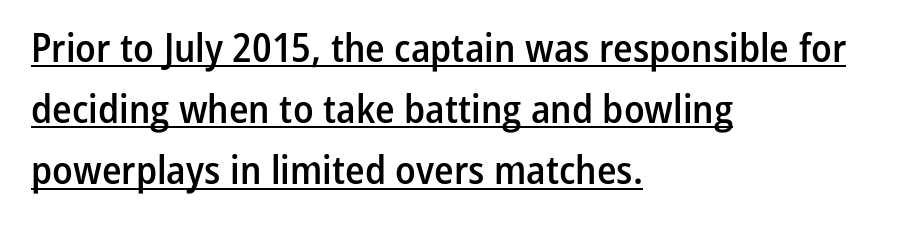
Horizontally, the lines are justified to the leading edge only. This rendering employs a face without finishing strokes, i.e., a sans-serif. Honestly, the letter spacing is just normal — you wouldn't notice it. Each glyph is drawn with semibold strokes, heavier than normal yet not fully bold. Compared with undecorated copy, this sample adds a rule below the words.
